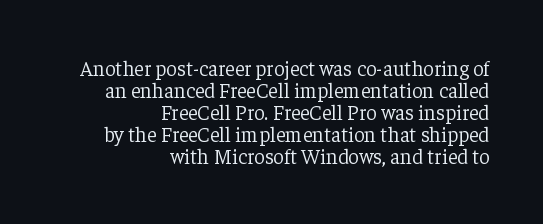
In terms of posture, this sample is upright. The characters are drawn with everyday or finer stroke widths. Is there much room between lines? No — they nearly touch. Caption: standard tracking, unaltered.
